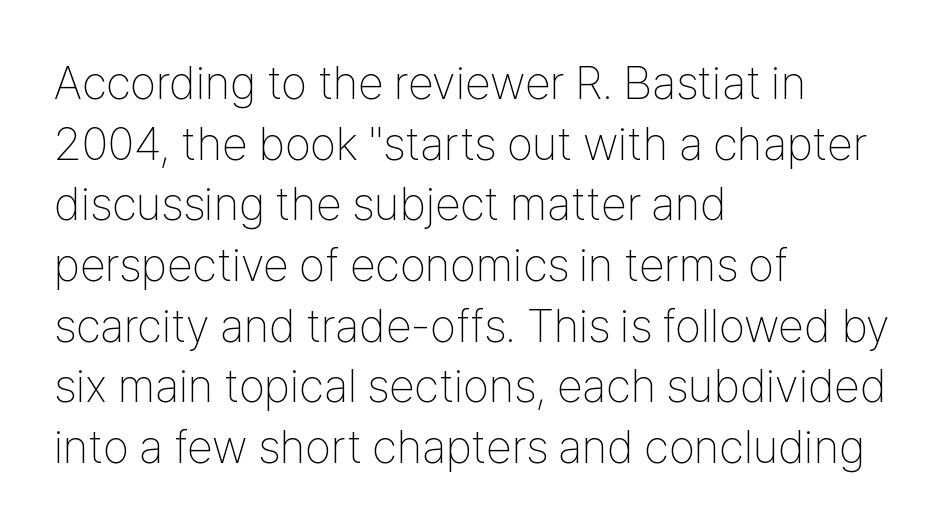
The image shows 47 px thin, condensed sans-serif type, upright; set left-aligned, normal line spacing (1.29x), normal letter spacing, not underlined; low stroke contrast and a medium x-height.
